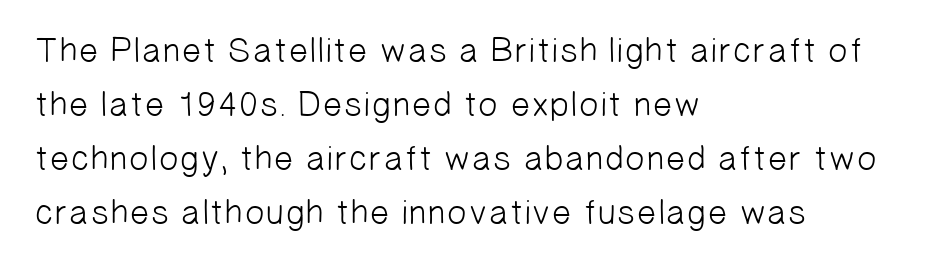
Q: Is the text bold? A: No.
Q: Is the typeface a serif or a sans-serif typeface? A: Sans-serif.
Q: Is the text underlined? A: No.
Q: How is the paragraph aligned? A: Left-aligned.
Q: Is the spacing between letters normal or unusually wide? A: Normal.
Q: Is the spacing between lines tight, normal or loose? A: Normal.
Q: Width (condensed, normal, or wide)? A: Normal.
Q: Stroke contrast? A: Low.
Q: x-height? A: Medium.
Q: Monospaced? A: No.
